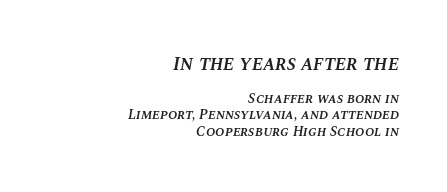
{"italic": "yes", "lean": "right", "slant_degrees": 10, "bold": "semi", "underline": "no", "align": "right", "line_spacing_ratio": 1.19, "letter_spacing": "normal", "letter_spacing_em": 0.0, "larger_block": "first", "size_ratio": 1.43, "glyph_px": 20}
